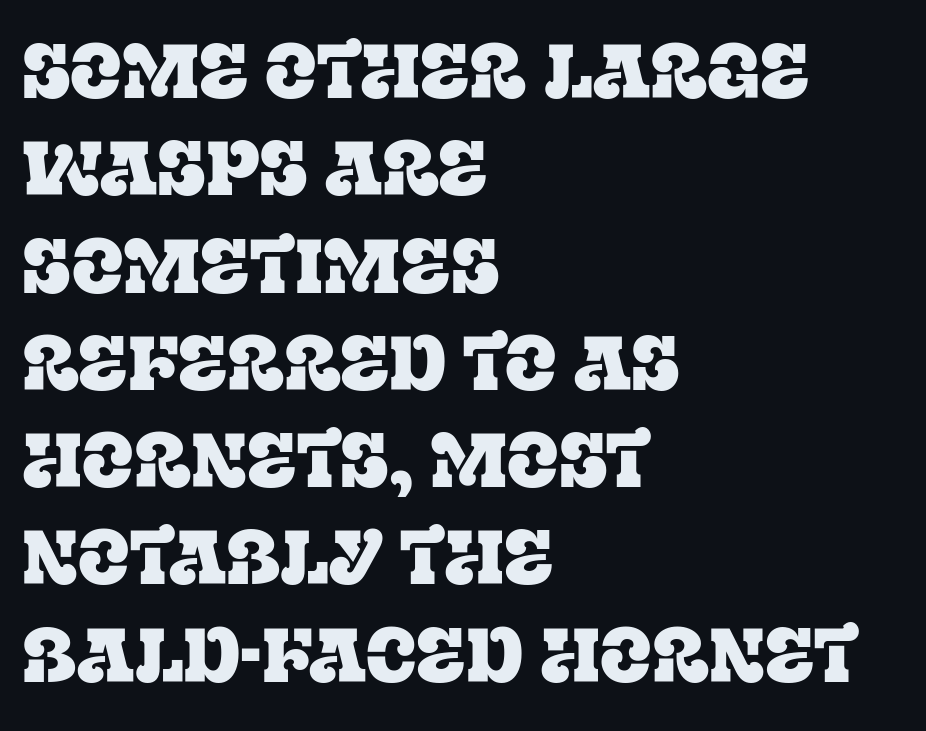
The image shows 76 px serif type, upright; set left-aligned, normal line spacing (1.28x), normal letter spacing, not underlined; low stroke contrast and a large x-height.
